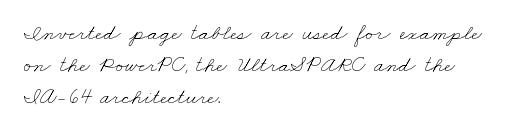
The typesetter chose a ragged-right arrangement here. Compared with typical paragraphs, the rows here are spaced about the same. Look at the tracking — it's just the regular setting, nothing added. The space beneath each line is pristine and unruled. Caption: face not bold, strokes unweighted.
